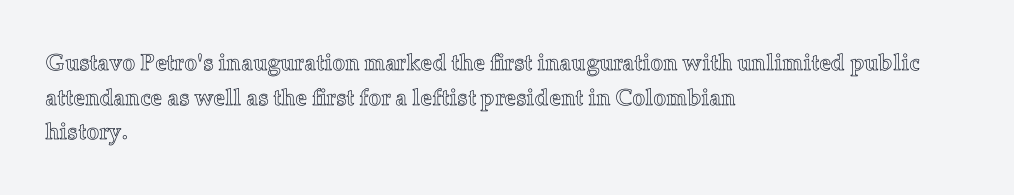
Students, observe: this is what conventionally led text looks like. Has an underline been added? It has not. Words appear dense and cohesive because spacing is normal. If you drew a ruler down the left edge, every line would touch it.
